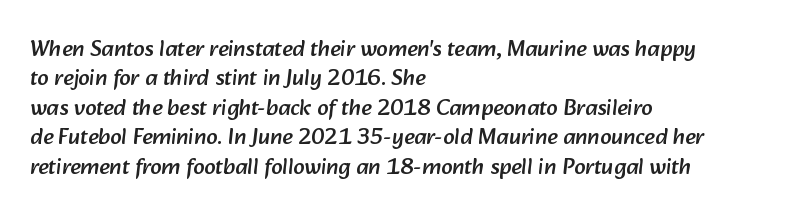
Q: Is the text underlined? A: No.
Q: How is the paragraph aligned? A: Left-aligned.
Q: Is the spacing between letters normal or unusually wide? A: Normal.
Q: Is the spacing between lines tight, normal or loose? A: Normal.
